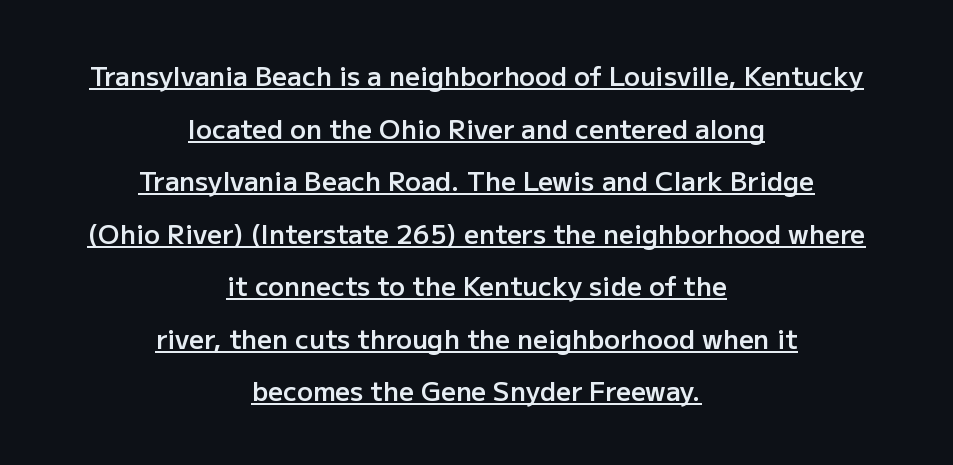
The image shows 26 px text type, upright; set centered, loose line spacing (2.02x), normal letter spacing, underlined.
